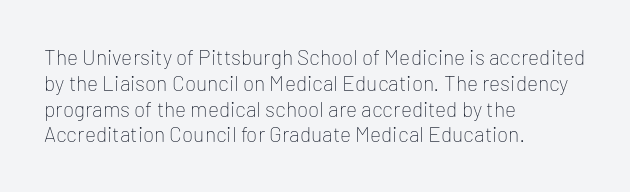
{"italic": "no", "bold": "no", "underline": "no", "align": "left", "line_spacing_ratio": 1.23, "letter_spacing": "normal", "letter_spacing_em": 0.0, "glyph_px": 21}
